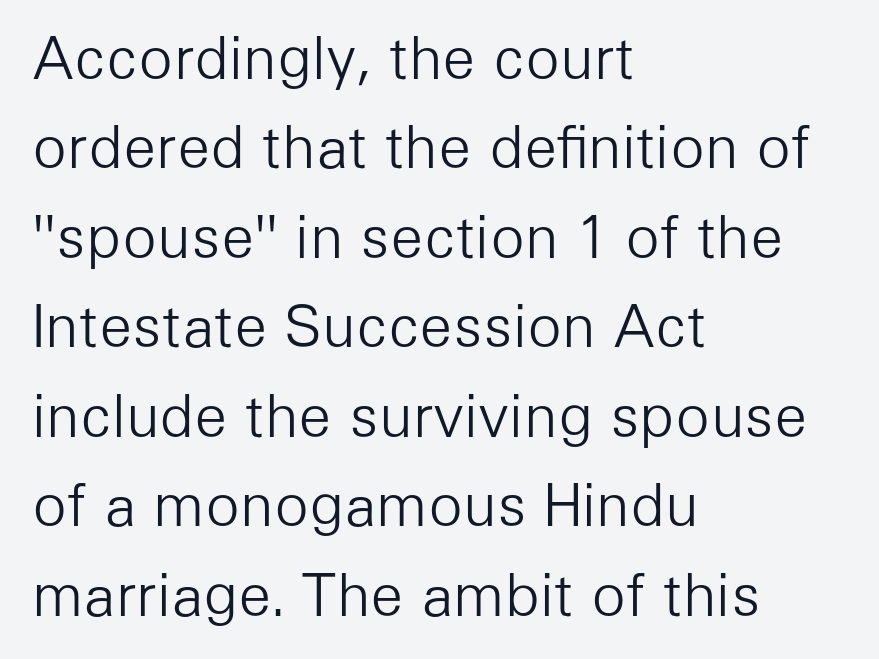
{"serif": "no", "italic": "no", "bold": "no", "weight": "light", "width": "normal", "stroke_contrast": "low", "x_height": "medium", "monospaced": "no", "underline": "no", "align": "left", "line_spacing": "normal", "line_spacing_ratio": 1.57, "letter_spacing": "normal", "letter_spacing_em": 0.0, "glyph_px": 57}
